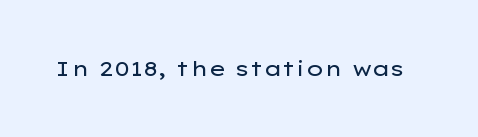
The passage shown is not underscored anywhere. The font's upright variant was chosen for this text. Stems here are at most as thick as an everyday book face. Observe the ordinary spacing: letters are neighbours, not strangers.
